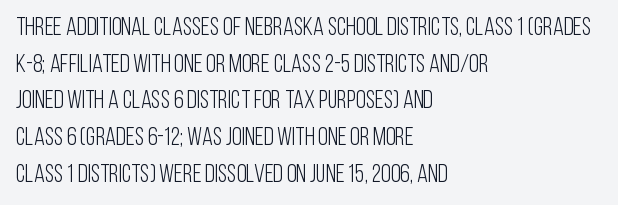
{"italic": "no", "bold": "no", "underline": "no", "align": "left", "line_spacing": "normal", "line_spacing_ratio": 1.47, "letter_spacing": "normal", "letter_spacing_em": 0.0, "glyph_px": 25}
